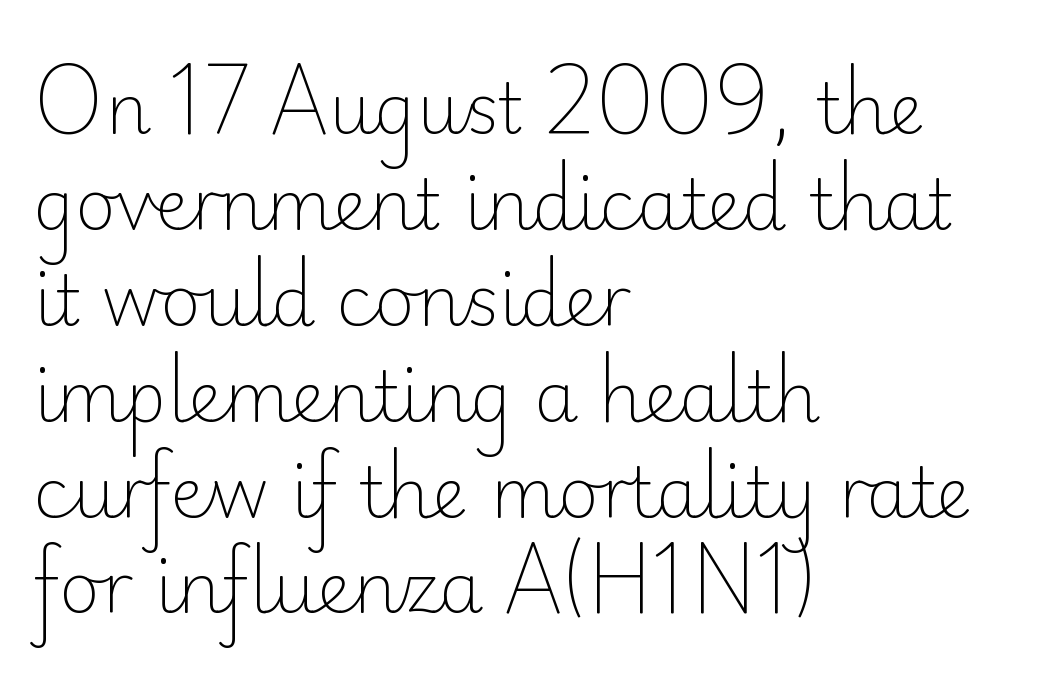
Q: Is the text bold? A: No.
Q: Is the text italic (slanted)? A: No, it is upright.
Q: Is the typeface a serif or a sans-serif typeface? A: Sans-serif.
Q: Is the text underlined? A: No.
Q: How is the paragraph aligned? A: Left-aligned.
Q: Is the spacing between letters normal or unusually wide? A: Normal.
Q: Is the spacing between lines tight, normal or loose? A: Normal.
Q: Width (condensed, normal, or wide)? A: Normal.
Q: Stroke contrast? A: Low.
Q: x-height? A: Small.
Q: Monospaced? A: No.
